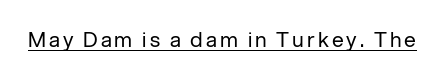
No extra ink here — the face is not bold. The rendered words wear a rule along their underside. Quick note: not italic, upright.
